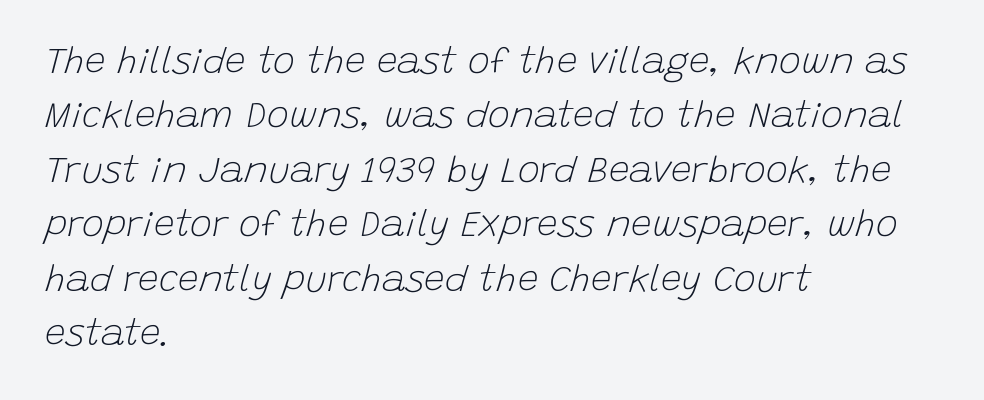
{"italic": "yes", "lean": "right", "slant_degrees": 15, "bold": "no", "weight": "light", "width": "normal", "stroke_contrast": "low", "x_height": "large", "monospaced": "no", "underline": "no", "align": "left", "line_spacing": "normal", "line_spacing_ratio": 1.47, "letter_spacing": "normal", "letter_spacing_em": 0.0, "glyph_px": 37}
